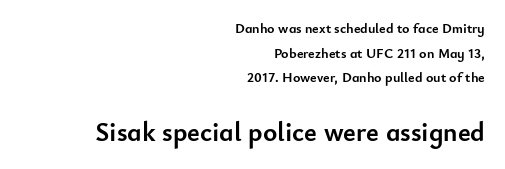
{"italic": "no", "bold": "yes", "underline": "no", "align": "right", "line_spacing_ratio": 1.76, "letter_spacing": "normal", "letter_spacing_em": 0.0, "larger_block": "second", "size_ratio": 1.93, "glyph_px": 27}
